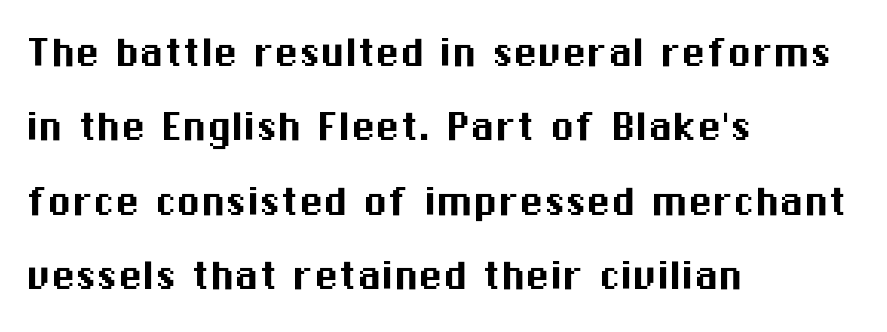
Q: Is the text italic (slanted)? A: No, it is upright.
Q: Is the typeface a serif or a sans-serif typeface? A: Sans-serif.
Q: Is the text underlined? A: No.
Q: How is the paragraph aligned? A: Left-aligned.
Q: Is the spacing between letters normal or unusually wide? A: Normal.
Q: Is the spacing between lines tight, normal or loose? A: Normal.
Q: Width (condensed, normal, or wide)? A: Normal.
Q: Stroke contrast? A: Medium.
Q: x-height? A: Medium.
Q: Monospaced? A: No.
